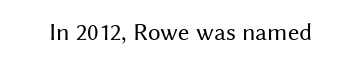
The image shows 25 px text type, upright; set normal letter spacing, not underlined.
